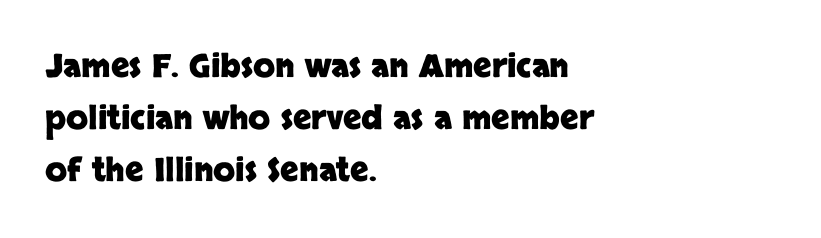
Serif or sans? Sans — the stroke terminals are bare. The horizontal fit of the characters is conventional and even. The string is rendered with underlining switched off. The typesetting leans heavy: a genuine bold. The text block is weighted toward the left margin, trailing off unevenly rightward.
